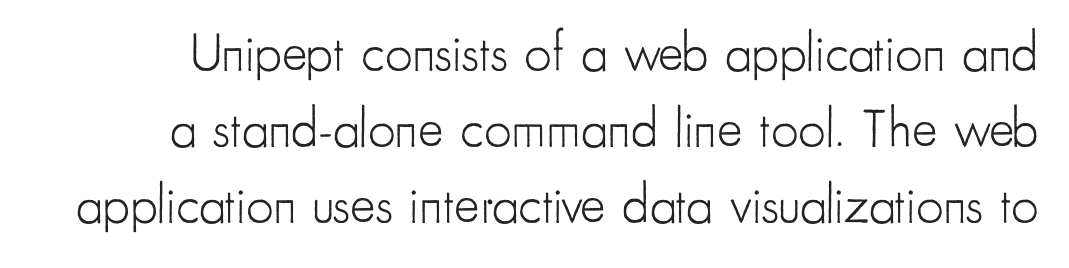
The image shows 54 px light, condensed sans-serif type, upright; set normal line spacing (1.41x), normal letter spacing, not underlined; low stroke contrast and a small x-height.
